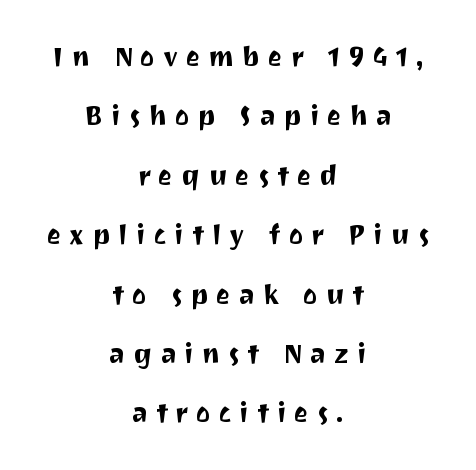
What stands out about the letter spacing? Its width — letters are far apart. Letters rest on an invisible, unmarked baseline. Tall strokes in this sample are plumb rather than angled. The paragraph shown floats in the horizontal middle. The vertical gap from one line to the next is large.
